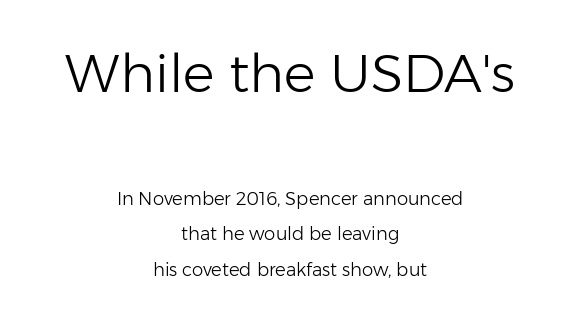
This rendering features lettering with no underline. This rendering uses center alignment, leaving both contours irregular but symmetric. Ordinary non-slanted type is in use. Font category for this specimen: sans-serif. If you measured baseline to baseline, you'd find a long distance.
